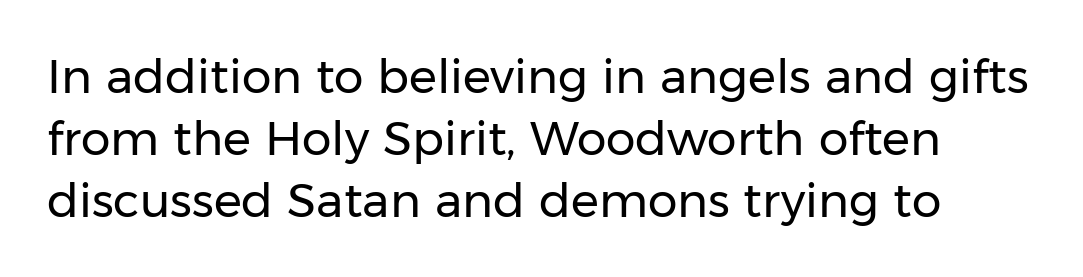
Q: Is the text bold? A: No.
Q: Is the text italic (slanted)? A: No, it is upright.
Q: Is the typeface a serif or a sans-serif typeface? A: Sans-serif.
Q: Is the text underlined? A: No.
Q: Is the spacing between letters normal or unusually wide? A: Normal.
Q: Is the spacing between lines tight, normal or loose? A: Normal.
Q: Width (condensed, normal, or wide)? A: Normal.
Q: Stroke contrast? A: Low.
Q: x-height? A: Medium.
Q: Monospaced? A: No.
